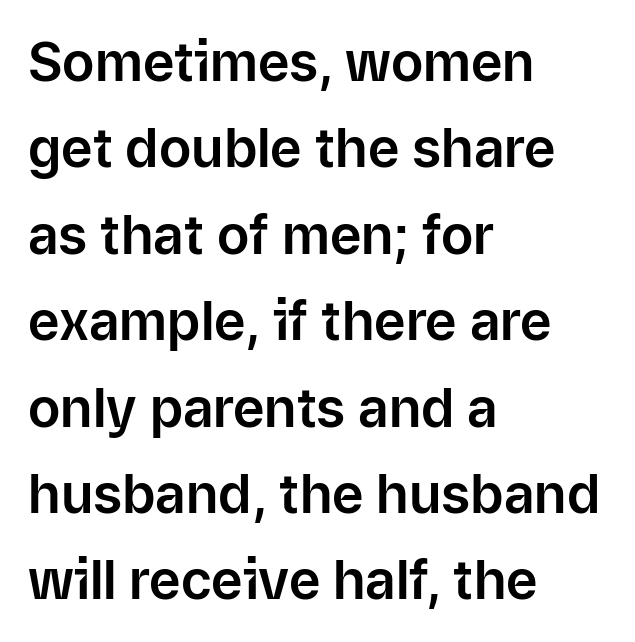
The image shows 54 px sans-serif type, upright; set left-aligned, normal line spacing (1.6x), normal letter spacing, not underlined; low stroke contrast and a medium x-height.
